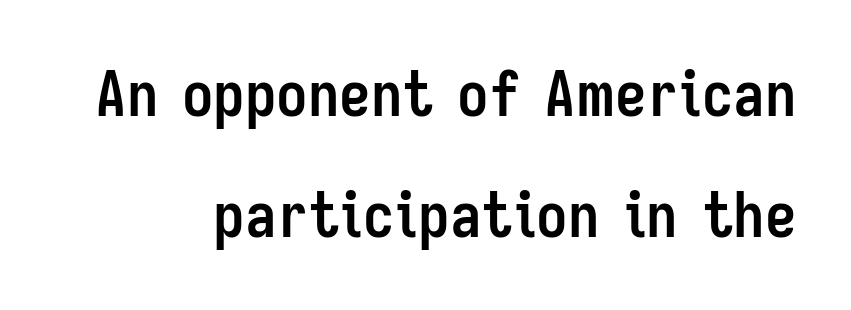
The image shows 63 px semibold, condensed sans-serif type, upright; set loose line spacing (1.92x), normal letter spacing, not underlined; low stroke contrast and a medium x-height.
